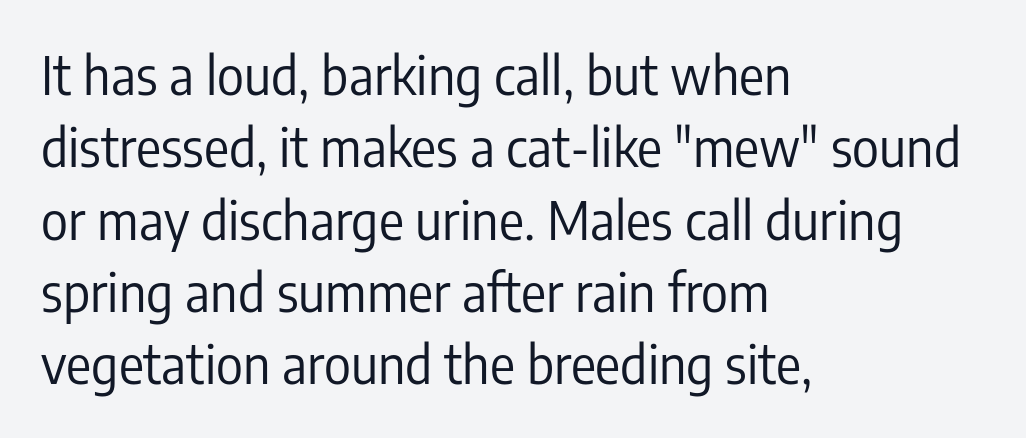
There is no visible air inserted between adjacent glyphs. Posture: straight, roman, zero tilt. The text was rendered using a sans face with plain stroke endings. Nothing heavy about these letters — not bold at all. The designer left line spacing at the default.
